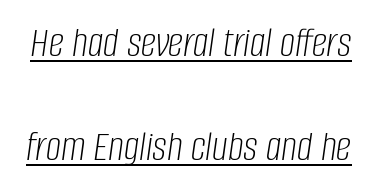
The image shows 43 px light, condensed type, italic (leaning right); set loose line spacing (2.41x), normal letter spacing, underlined; low stroke contrast and a large x-height.
